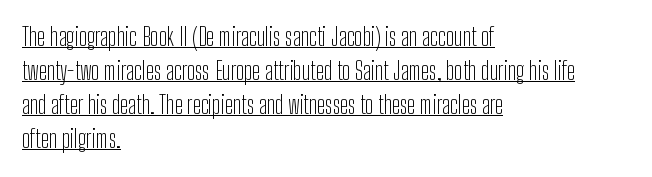
{"italic": "no", "bold": "no", "underline": "yes", "align": "left", "line_spacing": "normal", "line_spacing_ratio": 1.42, "letter_spacing": "normal", "letter_spacing_em": 0.0, "glyph_px": 24}
